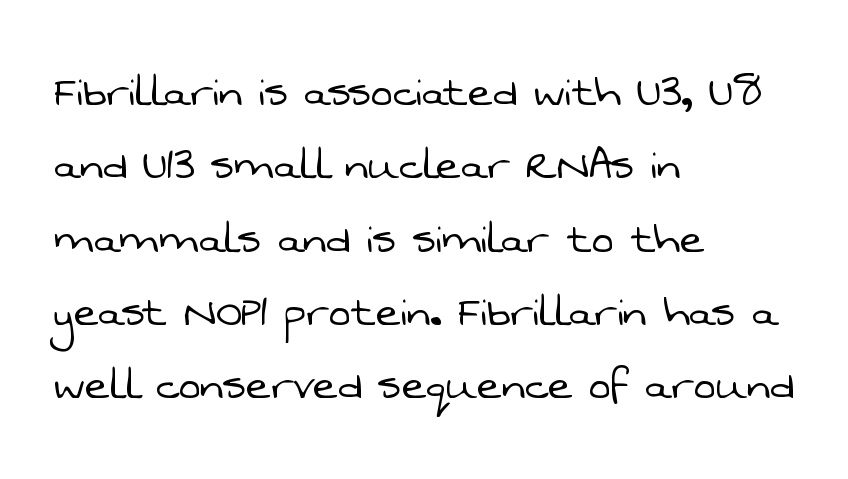
Type without underlining. This rendering uses left alignment, leaving the right contour irregular. In terms of leading, this rendering sits right in the middle. You could not count columns in this text — the font is proportionally spaced. Weight class: somewhere from thin through regular. Letterform terminals end flat and unadorned throughout the passage.
